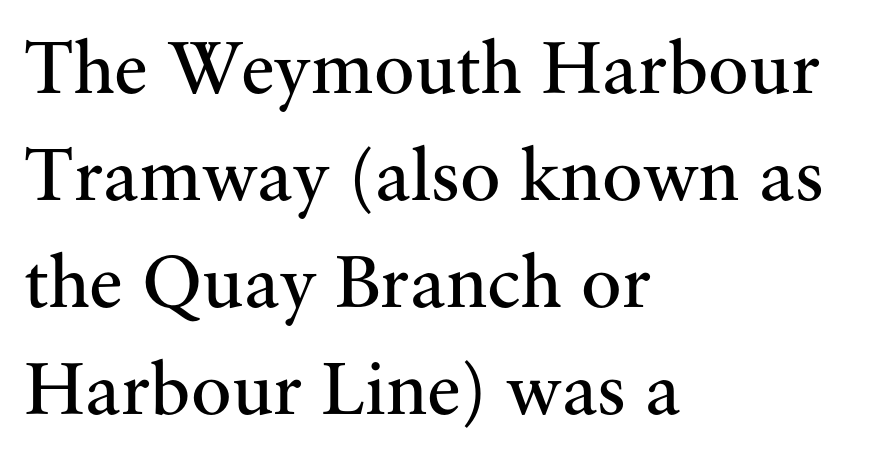
Q: Is the text bold? A: No.
Q: Is the text italic (slanted)? A: No, it is upright.
Q: Is the typeface a serif or a sans-serif typeface? A: Serif.
Q: Is the text underlined? A: No.
Q: How is the paragraph aligned? A: Left-aligned.
Q: Is the spacing between letters normal or unusually wide? A: Normal.
Q: Is the spacing between lines tight, normal or loose? A: Normal.
Q: Width (condensed, normal, or wide)? A: Normal.
Q: Stroke contrast? A: Medium.
Q: x-height? A: Small.
Q: Monospaced? A: No.
